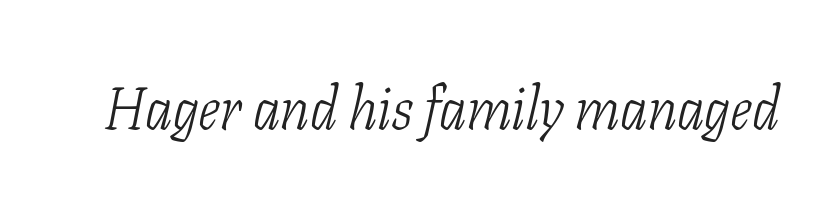
The image shows 59 px light, condensed serif type, italic (leaning right); set normal letter spacing, not underlined; low stroke contrast and a medium x-height.
